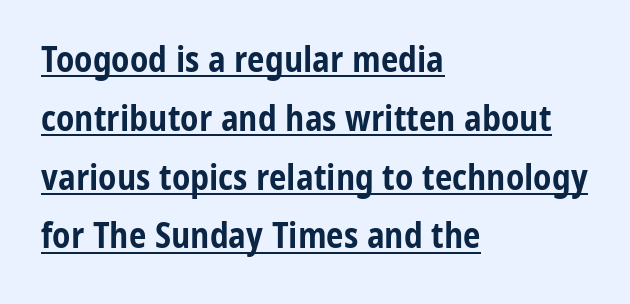
The image shows 35 px bold, condensed sans-serif type, upright; set left-aligned, normal line spacing (1.68x), normal letter spacing, underlined; low stroke contrast and a medium x-height.
